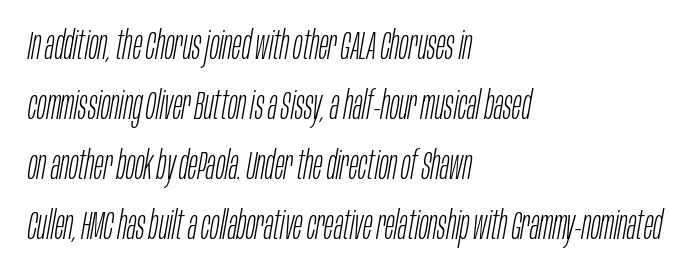
{"italic": "yes", "lean": "right", "slant_degrees": 10, "bold": "no", "weight": "light", "width": "condensed", "stroke_contrast": "low", "x_height": "large", "monospaced": "no", "underline": "no", "align": "left", "line_spacing": "normal", "line_spacing_ratio": 1.54, "letter_spacing": "normal", "letter_spacing_em": 0.0, "glyph_px": 39}
